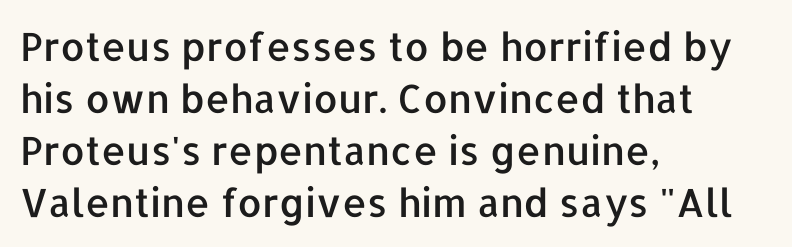
Q: Is the text italic (slanted)? A: No, it is upright.
Q: Is the typeface a serif or a sans-serif typeface? A: Sans-serif.
Q: Is the text underlined? A: No.
Q: How is the paragraph aligned? A: Left-aligned.
Q: Is the spacing between letters normal or unusually wide? A: Normal.
Q: Is the spacing between lines tight, normal or loose? A: Normal.
Q: Width (condensed, normal, or wide)? A: Normal.
Q: Stroke contrast? A: Low.
Q: x-height? A: Medium.
Q: Monospaced? A: No.
